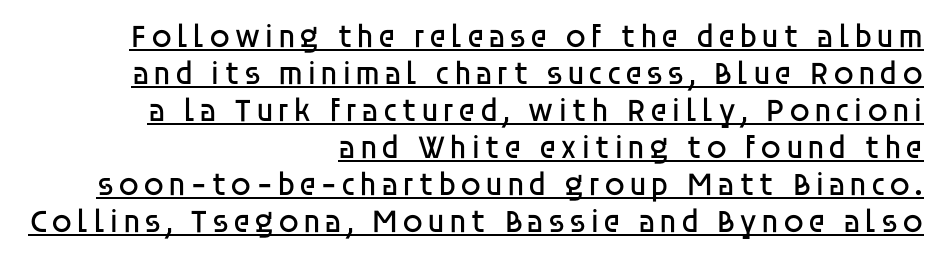
The image shows 33 px regular-weight sans-serif type, upright; set right-aligned, tight line spacing (1.12x), underlined; low stroke contrast and a large x-height.
